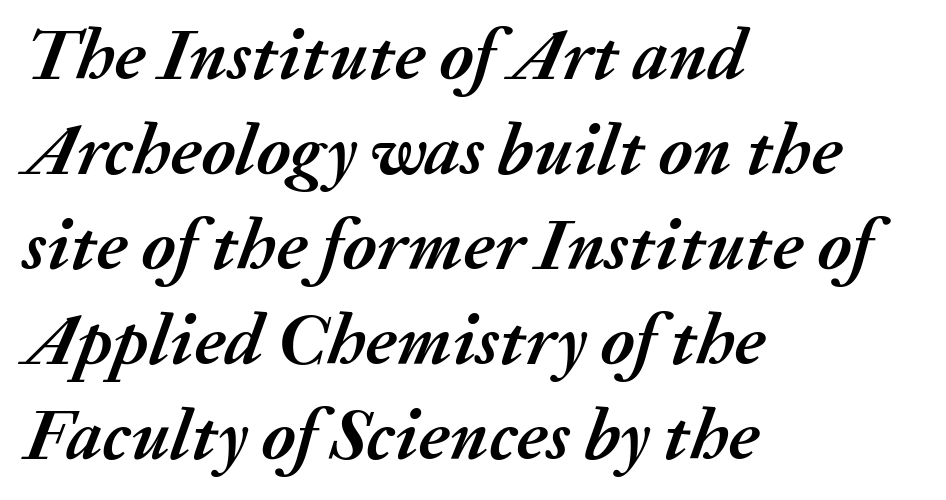
The characters look thick and weighty, a clear bold. Reading down the block, your eye returns to a fixed left position each line. The rendering applies a slant to the glyphs. Character widths vary here, with narrow letters taking less room than wide ones.
